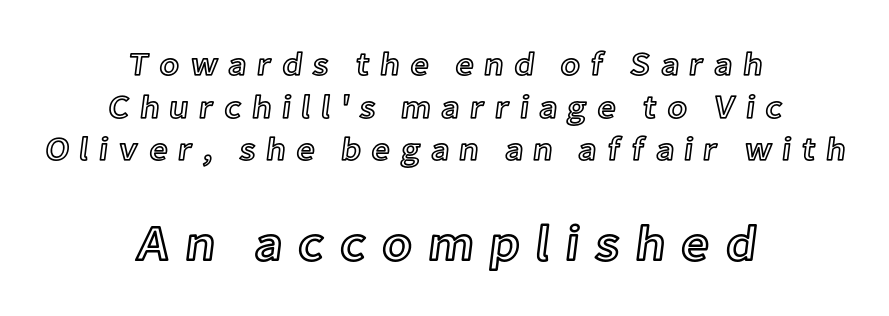
{"width": "normal", "x_height": "medium", "monospaced": "no", "underline": "no", "align": "center", "line_spacing": "normal", "line_spacing_ratio": 1.29, "letter_spacing": "wide", "letter_spacing_em": 0.3, "larger_block": "second", "size_ratio": 1.52, "glyph_px": 50}
